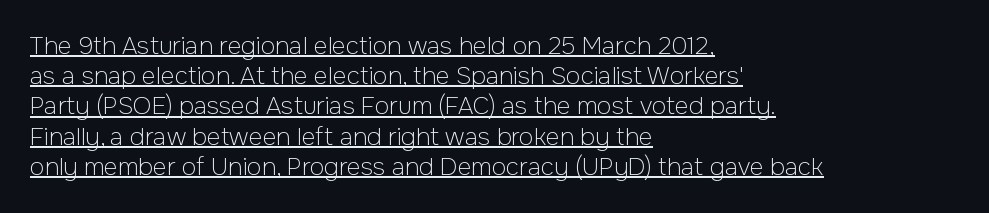
{"italic": "no", "bold": "no", "underline": "yes", "align": "left", "line_spacing": "normal", "line_spacing_ratio": 1.26, "letter_spacing": "normal", "letter_spacing_em": 0.0, "glyph_px": 24}
